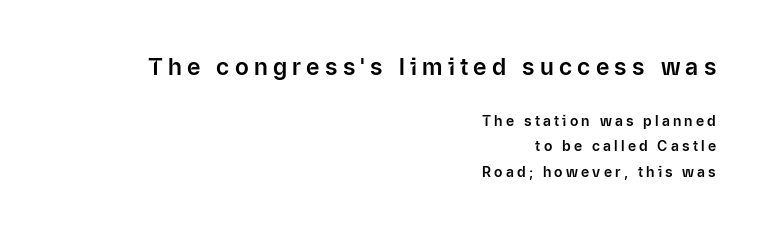
Q: Is the text italic (slanted)? A: No, it is upright.
Q: Is the text underlined? A: No.
Q: How is the paragraph aligned? A: Right-aligned.
Q: Is the spacing between letters normal or unusually wide? A: Unusually wide.
Q: Which block of text is set in a larger size, the first (top) or the second (bottom)? A: The first (top) one.
